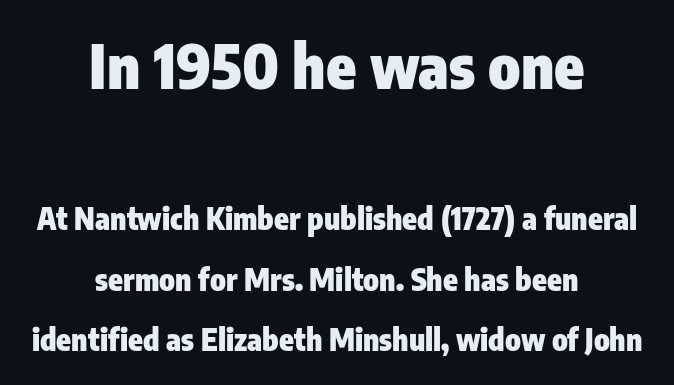
The image shows 61 px heavy, condensed sans-serif type, upright; set centered, loose line spacing (2.03x), normal letter spacing, not underlined; the first (top) block is 2.03x larger; low stroke contrast and a medium x-height.
